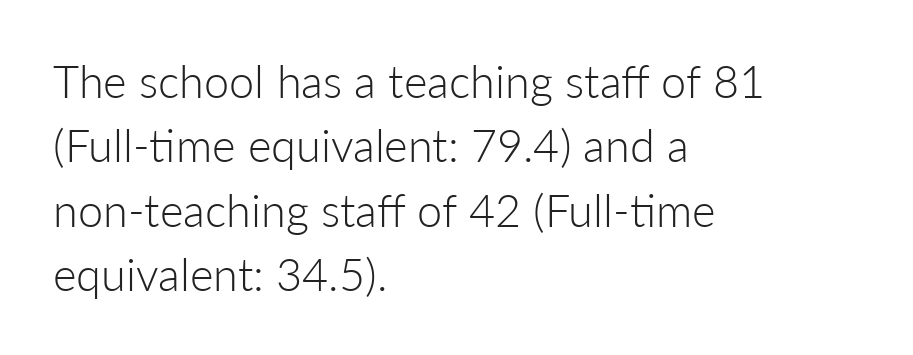
The image shows 45 px light sans-serif type, upright; set left-aligned, normal line spacing (1.43x), normal letter spacing, not underlined; low stroke contrast and a medium x-height.
